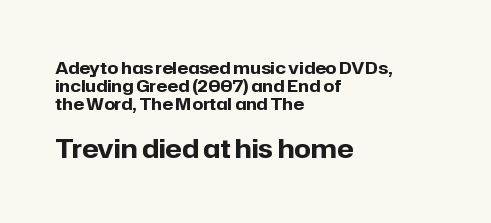
The image shows 26 px bold type, upright; set left-aligned, tight line spacing (1.05x), normal letter spacing, not underlined; the second (bottom) block is 1.53x larger.
